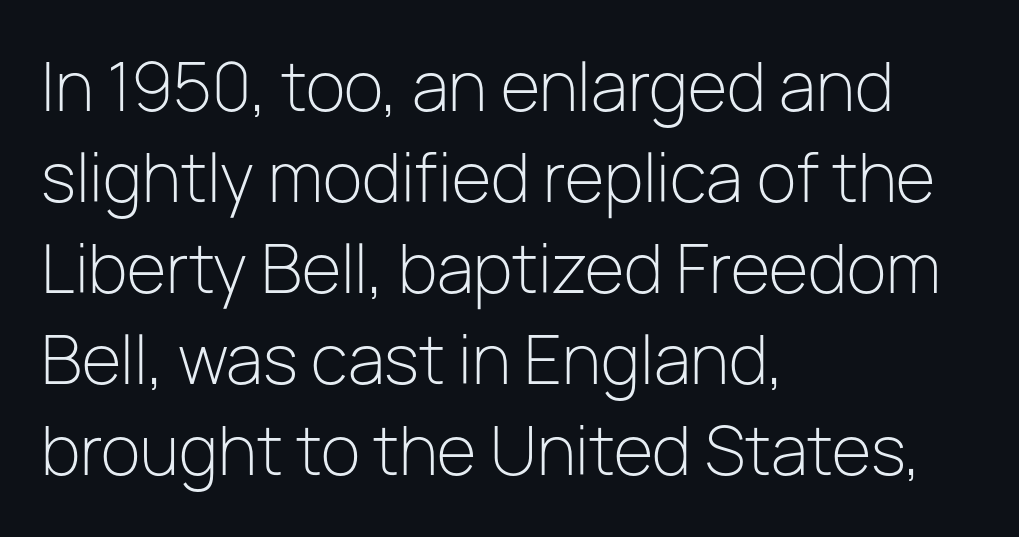
The image shows 65 px light sans-serif type, upright; set left-aligned, normal line spacing (1.4x), normal letter spacing, not underlined; low stroke contrast and a medium x-height.
